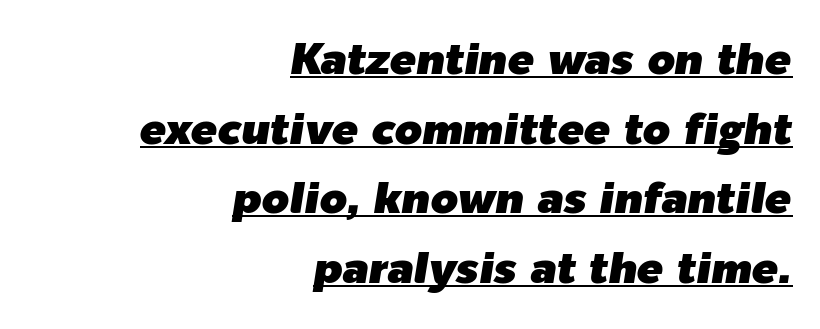
Spacing verdict: proportional, widths tailored to each character. Horizontally, the lines are justified to the trailing edge only. Horizontal bands of white between lines are of average thickness. Looking at the ascenders, they clearly lean.
